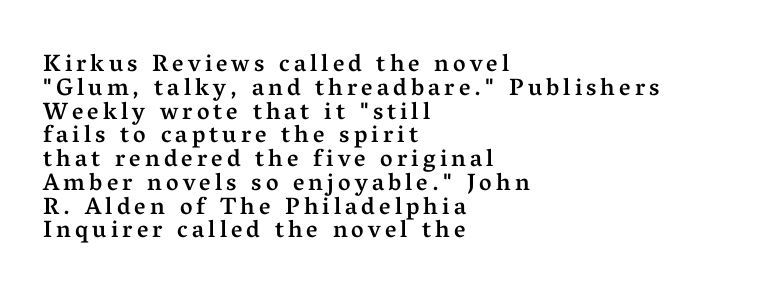
{"italic": "no", "bold": "semi", "underline": "no", "align": "left", "line_spacing": "tight", "line_spacing_ratio": 0.99, "glyph_px": 24}
